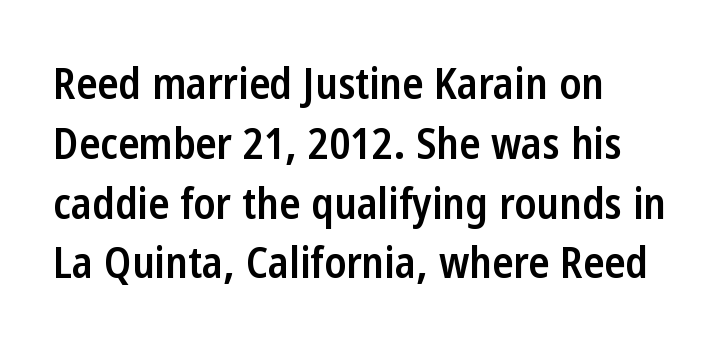
The face used here is a sans, in the tradition of grotesques and geometrics. A student would call this left alignment; a typographer would say flush left, rag right. Note the varied advance widths — an 'i' is clearly narrower than an 'm'. The lines sit at an ordinary, default distance from one another. This is the regular roman posture of the typeface. Compared with typical body copy, the letter spacing here is the same.
